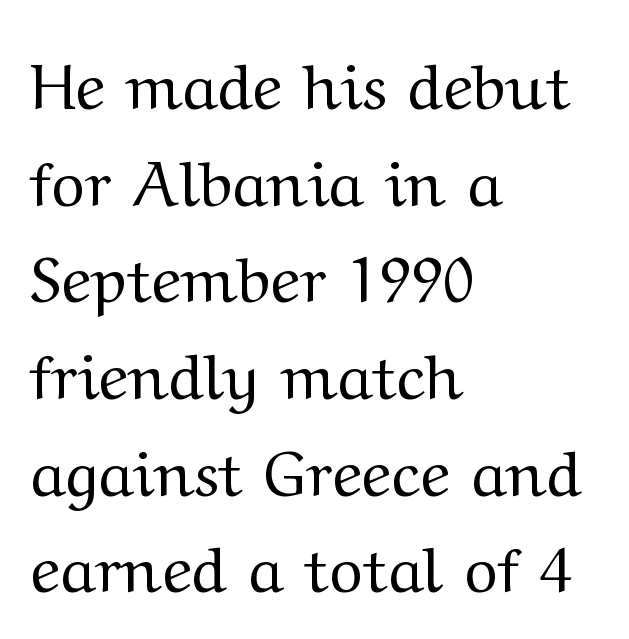
Q: Is the text bold? A: No.
Q: Is the text italic (slanted)? A: No, it is upright.
Q: Is the typeface a serif or a sans-serif typeface? A: Serif.
Q: Is the text underlined? A: No.
Q: How is the paragraph aligned? A: Left-aligned.
Q: Is the spacing between letters normal or unusually wide? A: Normal.
Q: Is the spacing between lines tight, normal or loose? A: Normal.
Q: Width (condensed, normal, or wide)? A: Wide.
Q: Stroke contrast? A: Medium.
Q: x-height? A: Medium.
Q: Monospaced? A: No.
